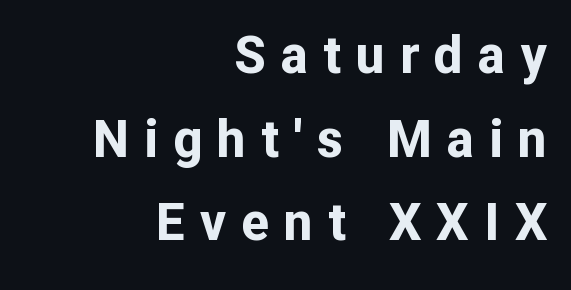
{"serif": "no", "italic": "no", "bold": "yes", "weight": "bold", "width": "normal", "stroke_contrast": "low", "x_height": "medium", "monospaced": "no", "underline": "no", "align": "right", "line_spacing": "normal", "line_spacing_ratio": 1.64, "letter_spacing": "wide", "letter_spacing_em": 0.3, "glyph_px": 51}
